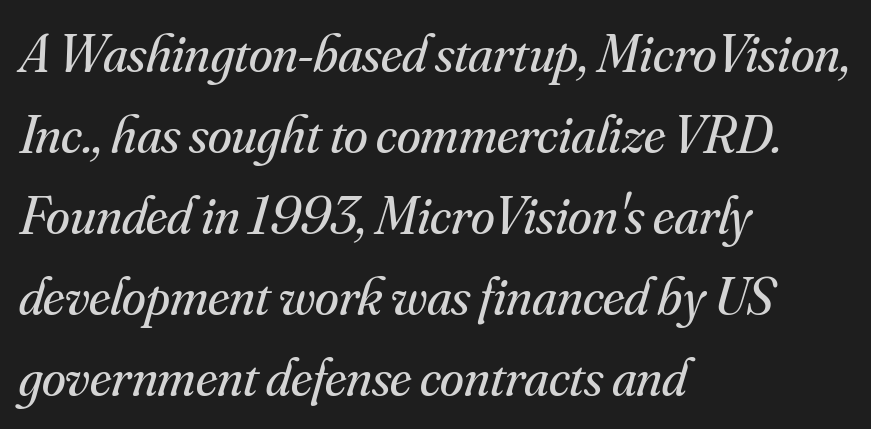
Q: Is the text bold? A: No.
Q: Is the text italic (slanted)? A: Yes, it leans right by about 16 degrees.
Q: Is the typeface a serif or a sans-serif typeface? A: Serif.
Q: Is the text underlined? A: No.
Q: How is the paragraph aligned? A: Left-aligned.
Q: Is the spacing between letters normal or unusually wide? A: Normal.
Q: Is the spacing between lines tight, normal or loose? A: Normal.
Q: Width (condensed, normal, or wide)? A: Normal.
Q: Stroke contrast? A: Medium.
Q: x-height? A: Small.
Q: Monospaced? A: No.
